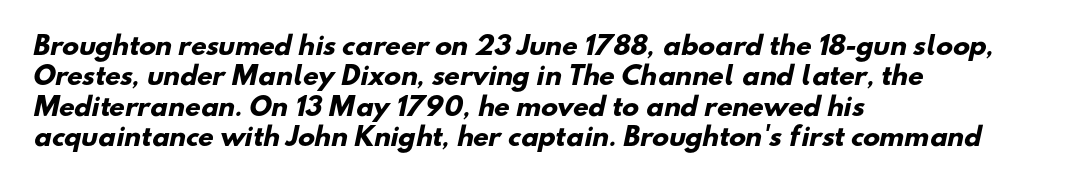
{"bold": "yes", "underline": "no", "align": "left", "line_spacing_ratio": 1.22, "letter_spacing": "normal", "letter_spacing_em": 0.0, "glyph_px": 25}
